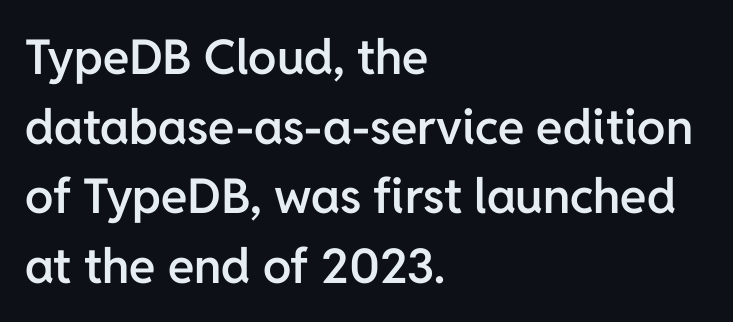
Q: Is the text bold? A: Semi-bold.
Q: Is the text italic (slanted)? A: No, it is upright.
Q: Is the typeface a serif or a sans-serif typeface? A: Sans-serif.
Q: Is the text underlined? A: No.
Q: How is the paragraph aligned? A: Left-aligned.
Q: Is the spacing between letters normal or unusually wide? A: Normal.
Q: Is the spacing between lines tight, normal or loose? A: Normal.
Q: Width (condensed, normal, or wide)? A: Normal.
Q: Stroke contrast? A: Low.
Q: x-height? A: Medium.
Q: Monospaced? A: No.
